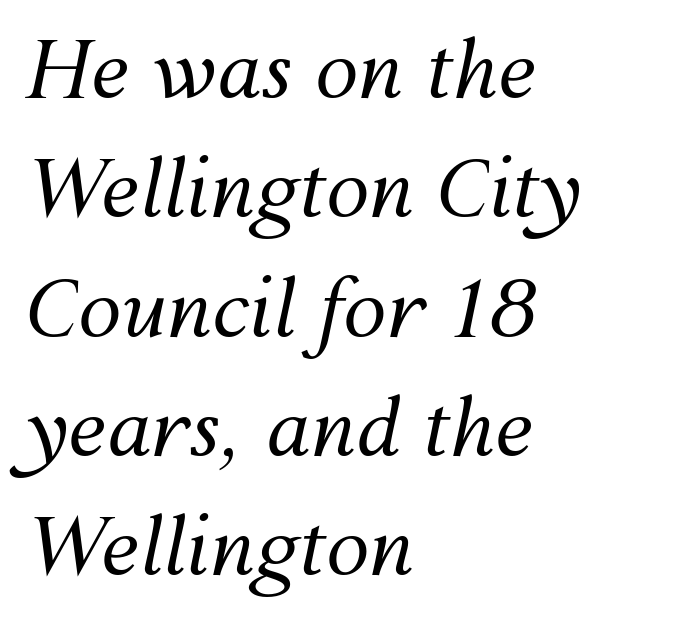
The image shows 78 px regular-weight type, italic (leaning right); set left-aligned, normal line spacing (1.53x), normal letter spacing, not underlined; medium stroke contrast and a medium x-height.
